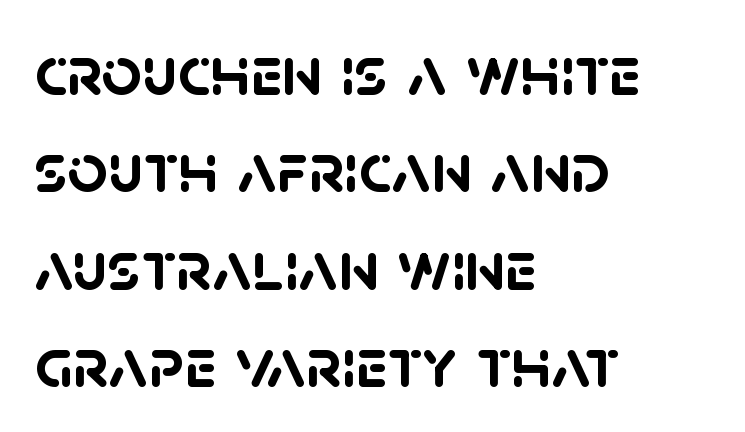
{"serif": "no", "bold": "yes", "weight": "semibold", "width": "normal", "stroke_contrast": "low", "x_height": "large", "monospaced": "no", "underline": "no", "align": "left", "line_spacing": "normal", "line_spacing_ratio": 1.37, "letter_spacing": "normal", "letter_spacing_em": 0.0, "glyph_px": 71}
